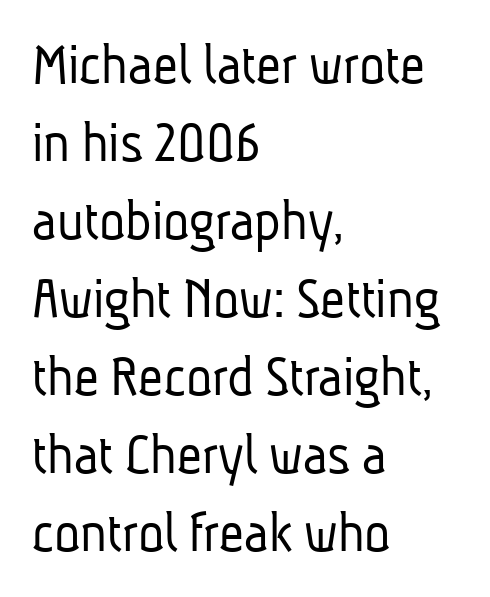
Beneath every word, the page is bare. Here the designer chose a conventional face with non-uniform glyph widths. The rendering uses a moderate line-height, typical for paragraphs. Is the block centered? No — it sits flush against the left margin.
